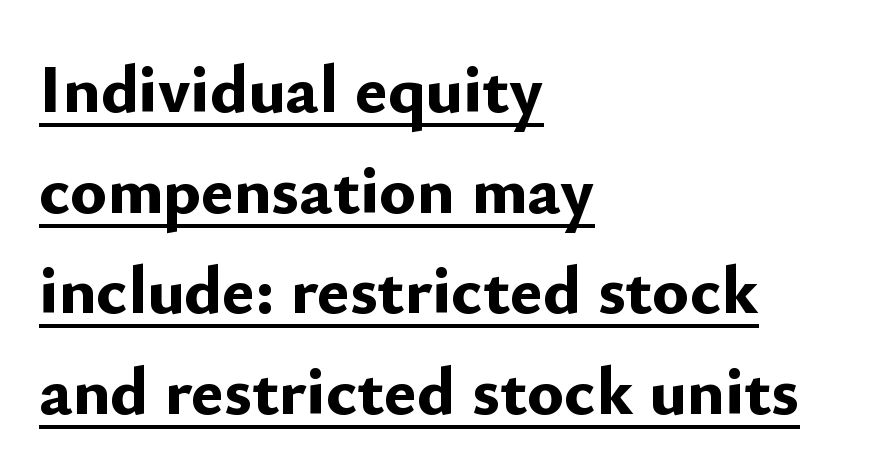
Observe the ordinary spacing: letters are neighbours, not strangers. Underline: present. Character widths vary here, with narrow letters taking less room than wide ones. Normally led — the rows are evenly, conventionally spaced. Caption: bold face, heavy strokes.
